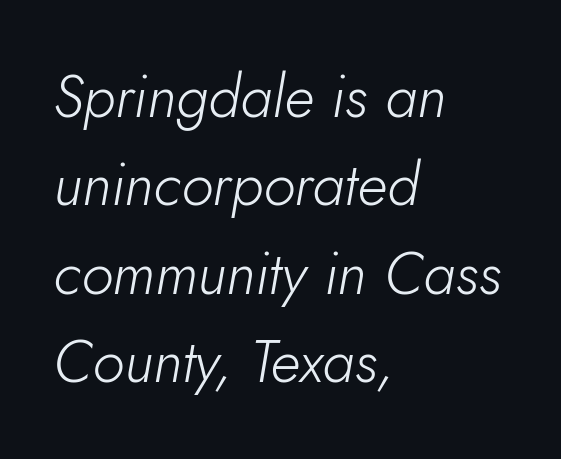
The image shows 59 px light type, italic (leaning right); set left-aligned, normal line spacing (1.5x), normal letter spacing, not underlined; low stroke contrast and a small x-height.
